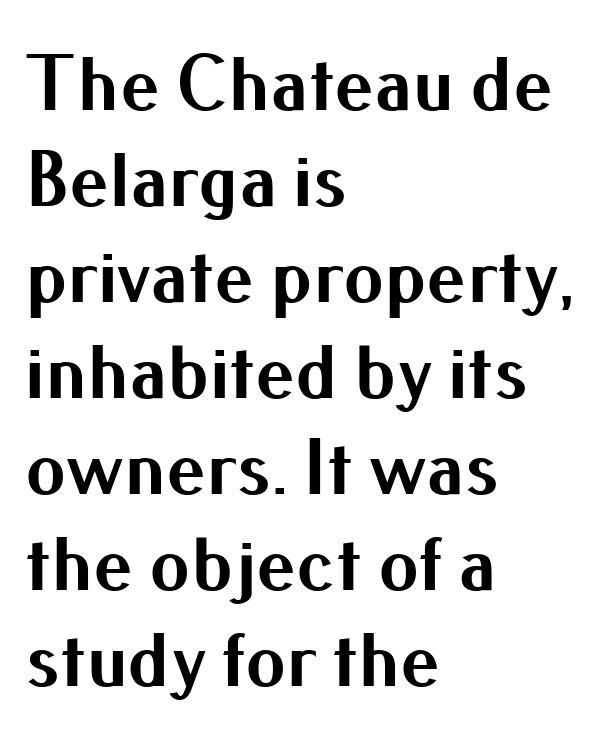
This sample has the flowing, uneven cadence of proportional lettering. In terms of letterspacing, this is plain default setting. You'd pick this weight for a headline — it's a proper bold. Words float on clear page, feet unadorned. The typography opts for an upright posture over an oblique one. Nothing sits at the stroke ends, so this counts as sans-serif.
